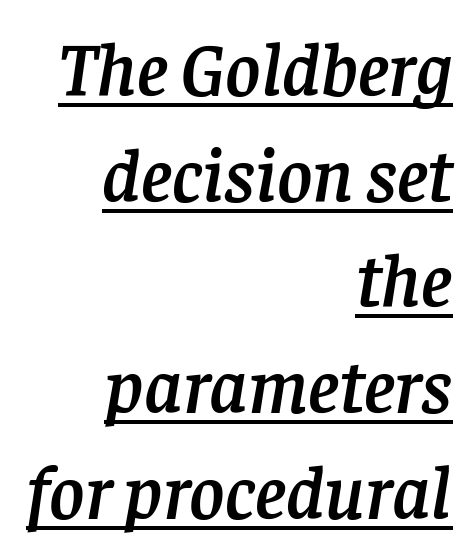
The image shows 76 px serif type, italic (leaning right); set right-aligned, normal line spacing (1.39x), normal letter spacing, underlined; low stroke contrast and a large x-height.
